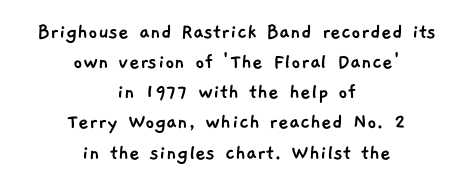
The face used here is rendered with its standard letterfit. Notice how descenders clear the ascenders below comfortably — that's standard leading. Unmarked baselines from the first word to the last. Centered paragraph, ragged on both sides.
